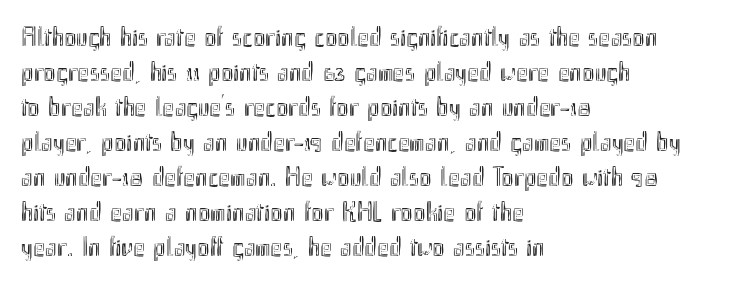
Q: Is the text italic (slanted)? A: No, it is upright.
Q: Is the text underlined? A: No.
Q: How is the paragraph aligned? A: Left-aligned.
Q: Is the spacing between letters normal or unusually wide? A: Normal.
Q: Is the spacing between lines tight, normal or loose? A: Normal.
Q: Width (condensed, normal, or wide)? A: Condensed.
Q: x-height? A: Small.
Q: Monospaced? A: No.
